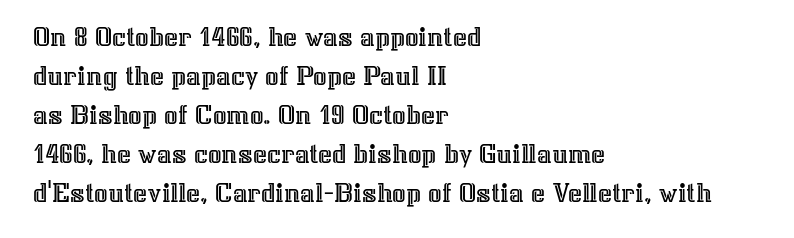
Q: Is the text italic (slanted)? A: No, it is upright.
Q: Is the text underlined? A: No.
Q: How is the paragraph aligned? A: Left-aligned.
Q: Is the spacing between letters normal or unusually wide? A: Normal.
Q: Is the spacing between lines tight, normal or loose? A: Normal.
Q: Width (condensed, normal, or wide)? A: Normal.
Q: x-height? A: Medium.
Q: Monospaced? A: No.
